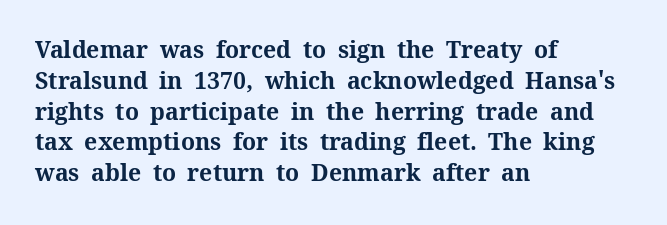
It's the straight-up-and-down kind of type. Descender tails drop into unmarked territory. Weight check: bold — yes, fully. Line beginnings align vertically; line endings do not.
